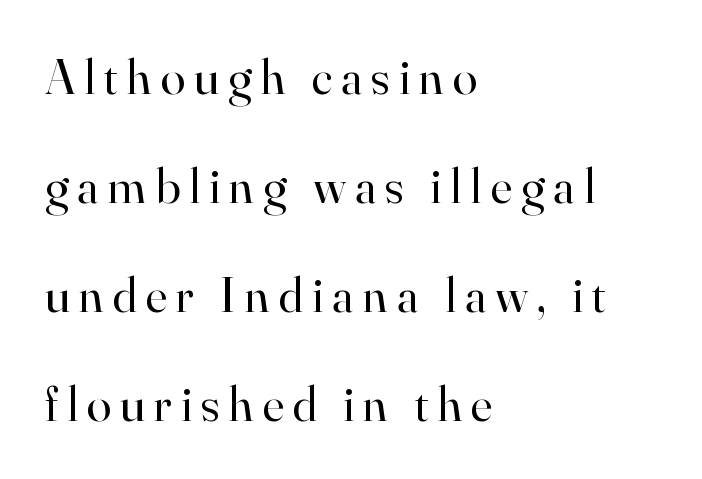
The image shows 50 px regular-weight serif type, upright; set left-aligned, loose line spacing (2.18x), not underlined; high stroke contrast and a small x-height.
